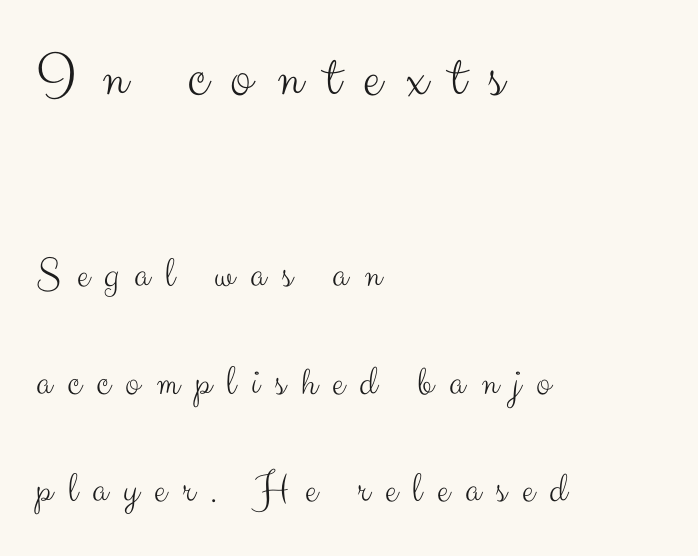
The image shows 64 px light sans-serif type; set left-aligned, loose line spacing (2.5x), unusually wide letter spacing (+0.36 em), not underlined; the first (top) block is 1.49x larger; medium stroke contrast and a small x-height.
